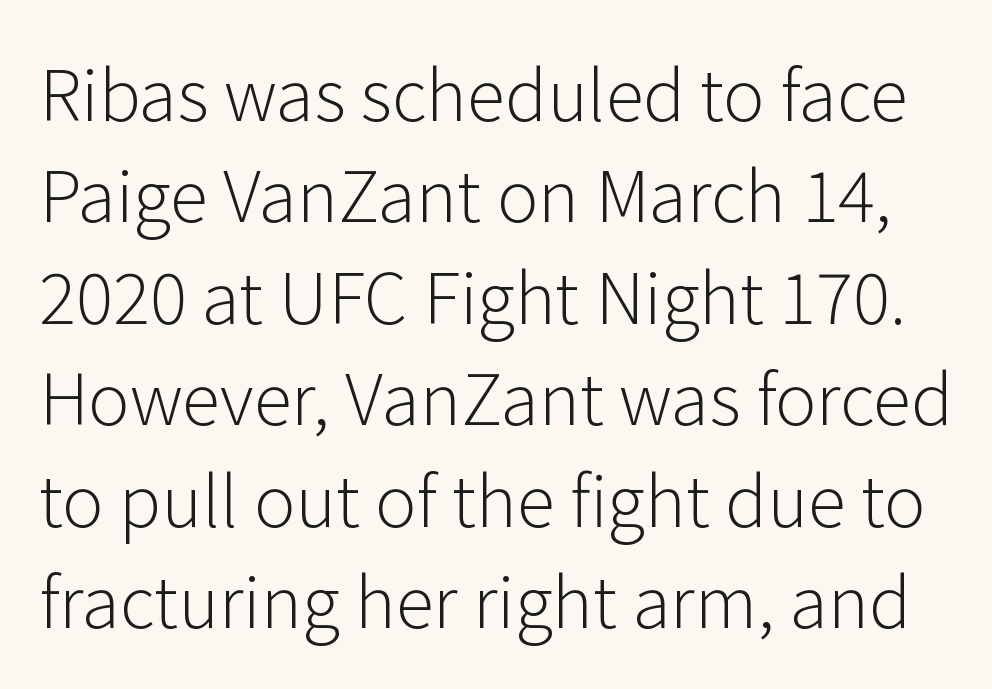
Q: Is the text bold? A: No.
Q: Is the text italic (slanted)? A: No, it is upright.
Q: Is the typeface a serif or a sans-serif typeface? A: Sans-serif.
Q: Is the text underlined? A: No.
Q: Is the spacing between letters normal or unusually wide? A: Normal.
Q: Is the spacing between lines tight, normal or loose? A: Normal.
Q: Width (condensed, normal, or wide)? A: Normal.
Q: Stroke contrast? A: Low.
Q: x-height? A: Medium.
Q: Monospaced? A: No.
